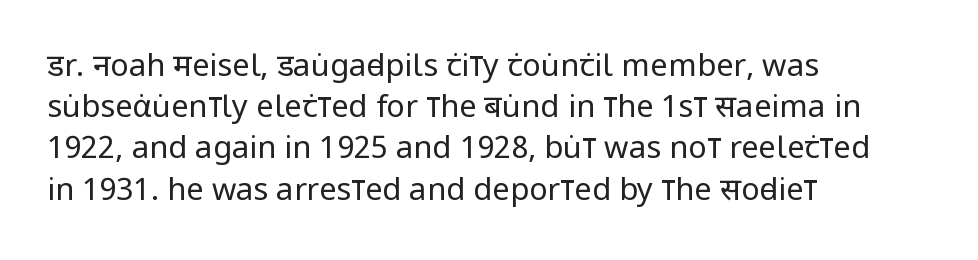
Q: Is the text bold? A: No.
Q: Is the text italic (slanted)? A: No, it is upright.
Q: Is the typeface a serif or a sans-serif typeface? A: Sans-serif.
Q: Is the text underlined? A: No.
Q: How is the paragraph aligned? A: Left-aligned.
Q: Is the spacing between letters normal or unusually wide? A: Normal.
Q: Is the spacing between lines tight, normal or loose? A: Normal.
Q: Width (condensed, normal, or wide)? A: Condensed.
Q: Stroke contrast? A: Low.
Q: x-height? A: Large.
Q: Monospaced? A: No.
